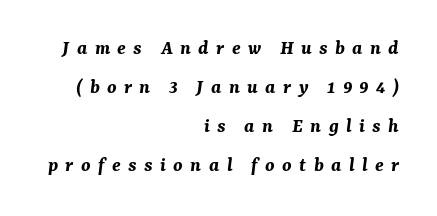
Q: Is the text bold? A: Yes.
Q: Is the text italic (slanted)? A: Yes, it leans right by about 7 degrees.
Q: Is the text underlined? A: No.
Q: How is the paragraph aligned? A: Right-aligned.
Q: Is the spacing between letters normal or unusually wide? A: Unusually wide.
